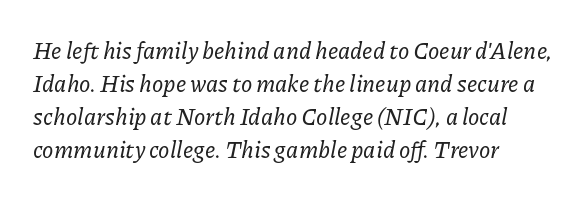
{"italic": "yes", "lean": "right", "slant_degrees": 11, "underline": "no", "align": "left", "line_spacing": "normal", "line_spacing_ratio": 1.43, "letter_spacing": "normal", "letter_spacing_em": 0.0, "glyph_px": 23}
